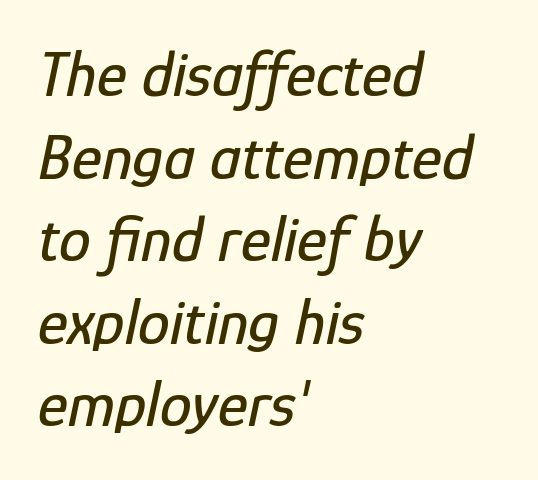
The image shows 64 px condensed type, italic (leaning right); set left-aligned, normal line spacing (1.29x), normal letter spacing, not underlined; low stroke contrast and a medium x-height.
